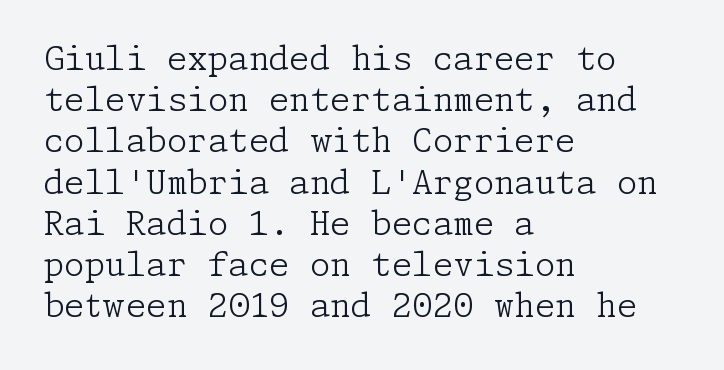
{"serif": "yes", "italic": "no", "bold": "no", "weight": "light", "width": "normal", "stroke_contrast": "low", "x_height": "medium", "underline": "no", "align": "left", "line_spacing": "normal", "line_spacing_ratio": 1.25, "letter_spacing": "normal", "letter_spacing_em": 0.0, "glyph_px": 33}
